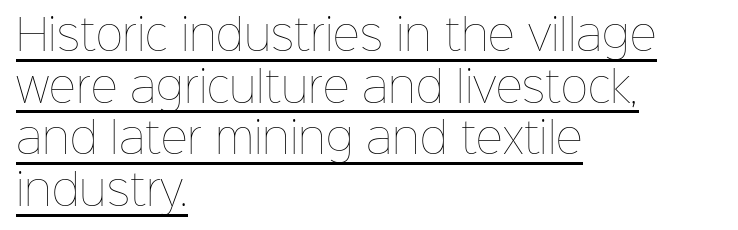
The image shows 42 px thin type, upright; set left-aligned, line spacing 1.23x, normal letter spacing, underlined; low stroke contrast and a medium x-height.
